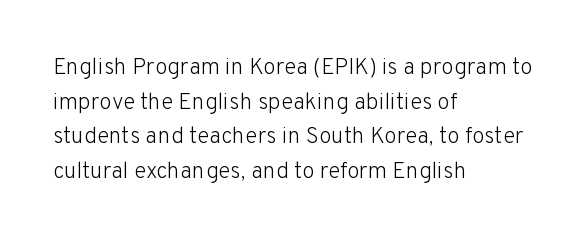
The image shows 23 px text type, upright; set left-aligned, normal line spacing (1.51x), normal letter spacing, not underlined.
